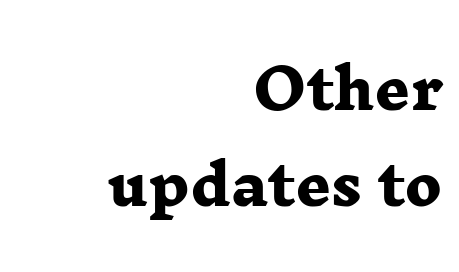
The image shows 55 px heavy, wide serif type; set right-aligned, line spacing 1.75x, normal letter spacing, not underlined; low stroke contrast and a medium x-height.
